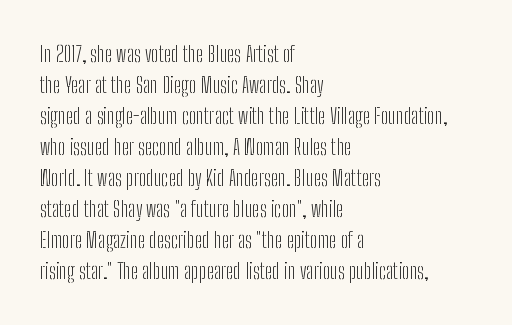
The image shows 22 px text type, upright; set left-aligned, normal line spacing (1.41x), normal letter spacing, not underlined.
